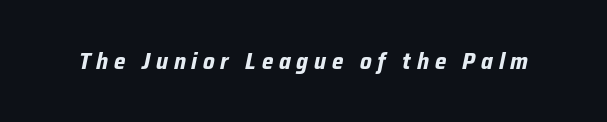
The image shows 23 px bold type, italic (leaning right); set unusually wide letter spacing (+0.25 em), not underlined.
